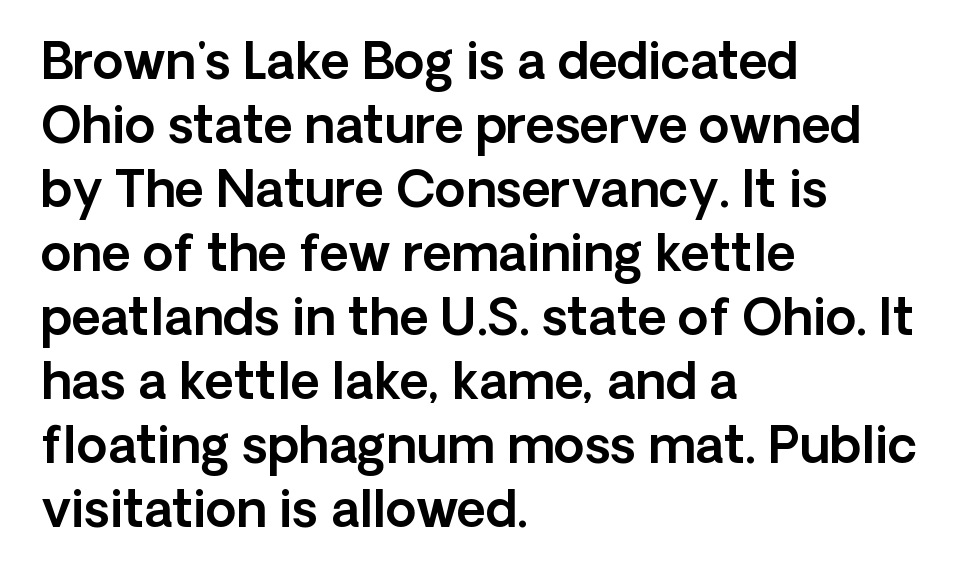
Q: Is the text italic (slanted)? A: No, it is upright.
Q: Is the typeface a serif or a sans-serif typeface? A: Sans-serif.
Q: Is the text underlined? A: No.
Q: How is the paragraph aligned? A: Left-aligned.
Q: Is the spacing between letters normal or unusually wide? A: Normal.
Q: Is the spacing between lines tight, normal or loose? A: Normal.
Q: Width (condensed, normal, or wide)? A: Normal.
Q: x-height? A: Medium.
Q: Monospaced? A: No.
